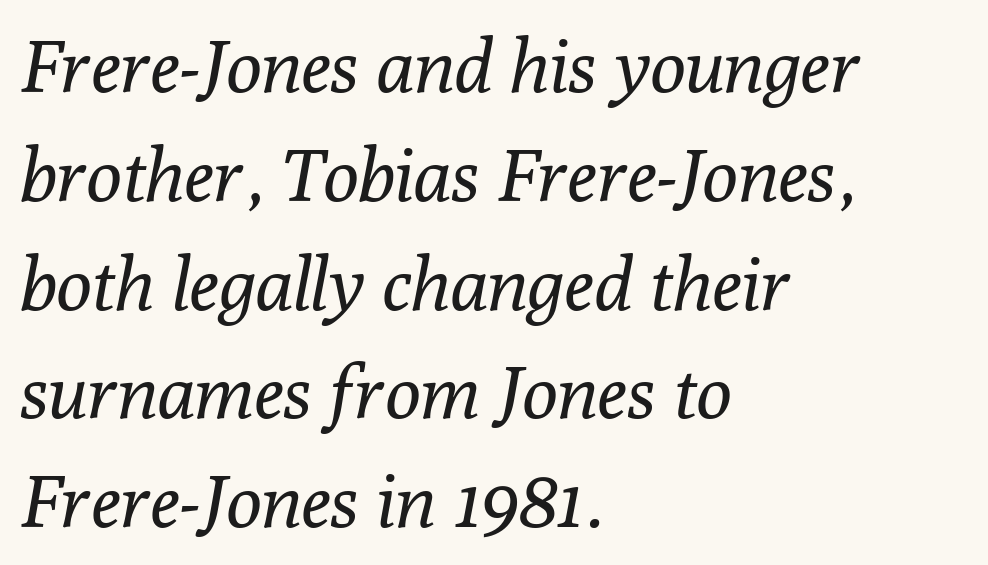
The image shows 74 px regular-weight serif type, italic (leaning right); set left-aligned, normal line spacing (1.47x), normal letter spacing, not underlined; low stroke contrast and a medium x-height.
